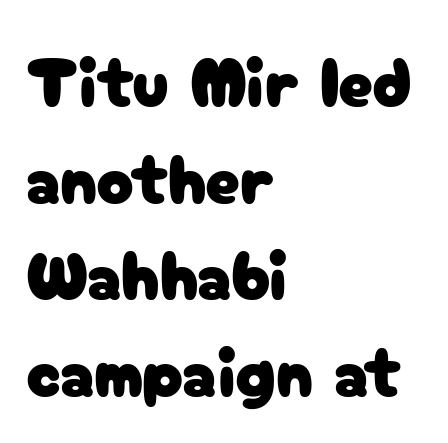
Leftover space on each line is placed entirely after the last word. This rendering features lettering with no underline. The rendering uses a moderate line-height, typical for paragraphs. The letters advance in unequal steps, a hallmark of proportional type. The typography opts for an upright posture over an oblique one. You can tell from the bare stems that sans-serif type was used.
